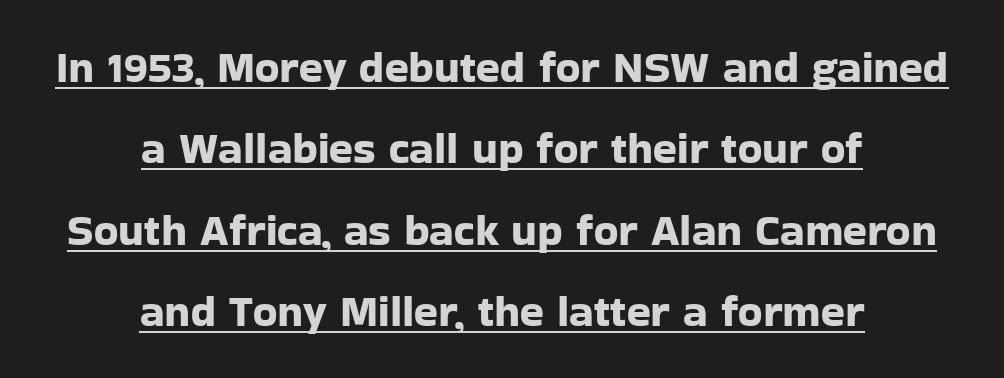
The image shows 44 px sans-serif type, upright; set centered, line spacing 1.85x, normal letter spacing, underlined; low stroke contrast and a medium x-height.
